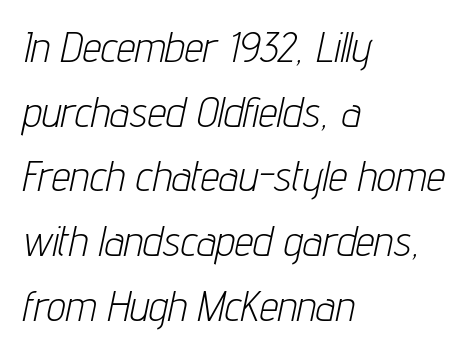
Q: Is the text bold? A: No.
Q: Is the text italic (slanted)? A: Yes, it leans right by about 12 degrees.
Q: Is the text underlined? A: No.
Q: How is the paragraph aligned? A: Left-aligned.
Q: Is the spacing between letters normal or unusually wide? A: Normal.
Q: Is the spacing between lines tight, normal or loose? A: Normal.
Q: Width (condensed, normal, or wide)? A: Condensed.
Q: Stroke contrast? A: Low.
Q: x-height? A: Medium.
Q: Monospaced? A: No.
